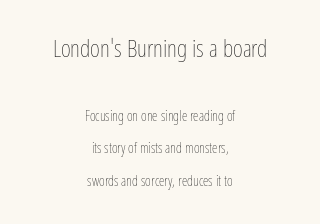
Q: Is the text bold? A: No.
Q: Is the text italic (slanted)? A: No, it is upright.
Q: Is the text underlined? A: No.
Q: How is the paragraph aligned? A: Centered.
Q: Is the spacing between letters normal or unusually wide? A: Normal.
Q: Is the spacing between lines tight, normal or loose? A: Loose.
Q: Which block of text is set in a larger size, the first (top) or the second (bottom)? A: The first (top) one.
